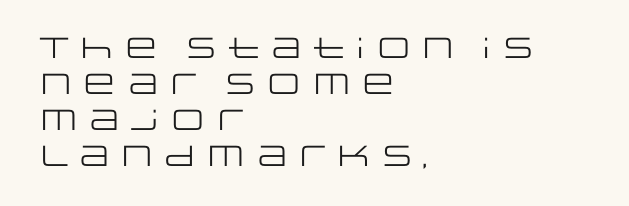
Q: Is the text bold? A: No.
Q: Is the text italic (slanted)? A: No, it is upright.
Q: Is the typeface a serif or a sans-serif typeface? A: Sans-serif.
Q: Is the text underlined? A: No.
Q: How is the paragraph aligned? A: Left-aligned.
Q: Is the spacing between letters normal or unusually wide? A: Normal.
Q: Width (condensed, normal, or wide)? A: Wide.
Q: Stroke contrast? A: Low.
Q: x-height? A: Large.
Q: Monospaced? A: No.
